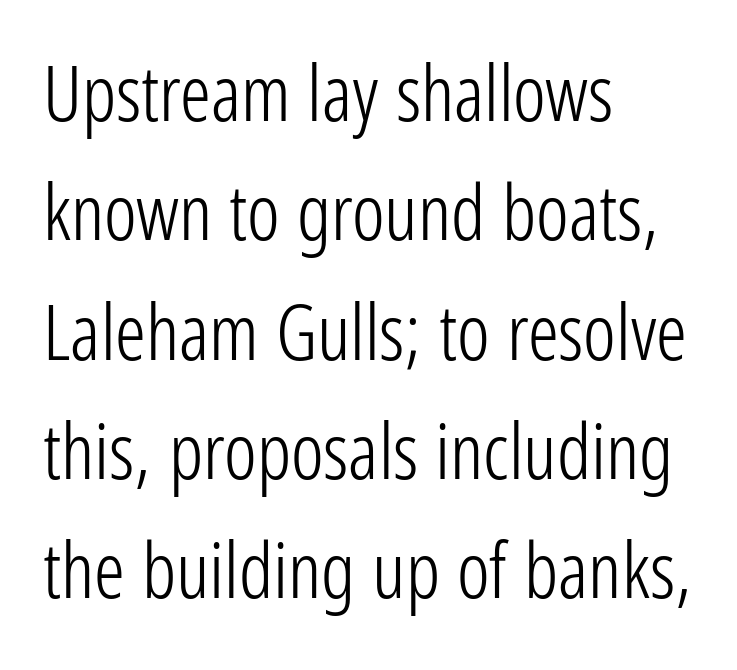
The image shows 77 px light, condensed sans-serif type, upright; set left-aligned, normal line spacing (1.55x), normal letter spacing, not underlined; low stroke contrast and a medium x-height.
